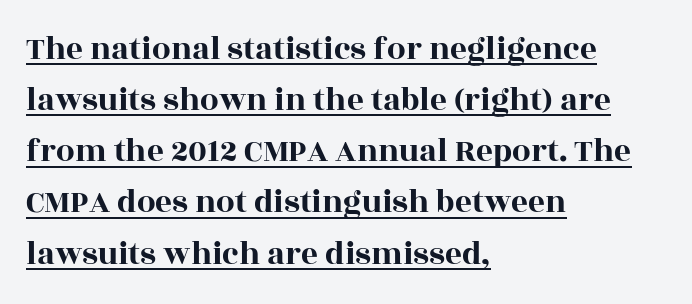
{"serif": "yes", "italic": "no", "width": "wide", "x_height": "large", "monospaced": "no", "underline": "yes", "align": "left", "line_spacing": "normal", "line_spacing_ratio": 1.55, "letter_spacing": "normal", "letter_spacing_em": 0.0, "glyph_px": 33}
